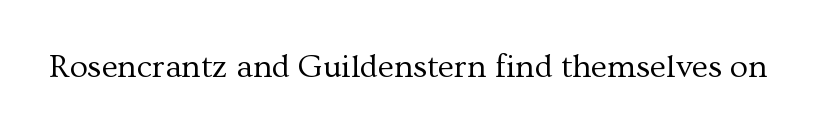
This sample uses plain, unmodified letter spacing. Old-style or modern, the face here clearly has serifs. The space beneath each line is pristine and unruled. A typesetter would call this proportional, since set widths differ per character. Do the letters lean? They stand straight. This reads as an unemphasized weight, regular at the heaviest.
